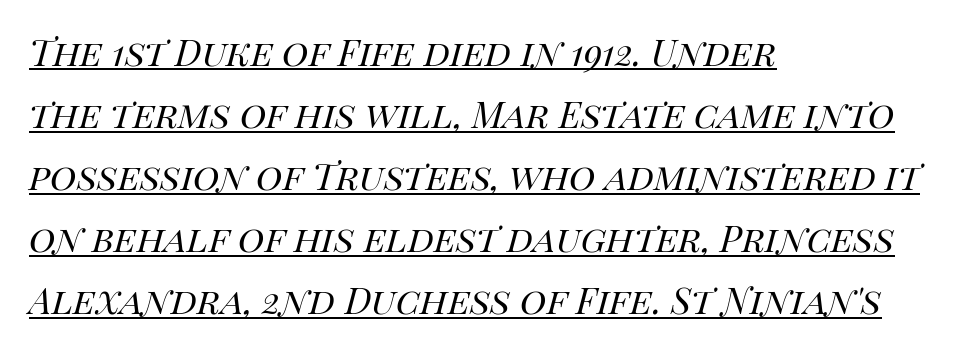
Q: Is the text bold? A: No.
Q: Is the text italic (slanted)? A: Yes, it leans right by about 14 degrees.
Q: Is the text underlined? A: Yes.
Q: How is the paragraph aligned? A: Left-aligned.
Q: Is the spacing between letters normal or unusually wide? A: Normal.
Q: Is the spacing between lines tight, normal or loose? A: Normal.
Q: Width (condensed, normal, or wide)? A: Normal.
Q: Stroke contrast? A: High.
Q: x-height? A: Large.
Q: Monospaced? A: No.
